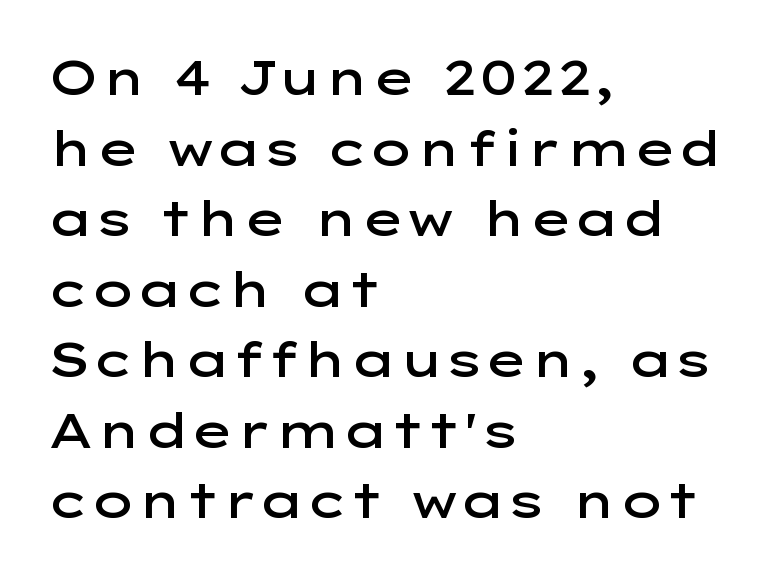
Descender tails drop into unmarked territory. Line beginnings align vertically; line endings do not. Spacing verdict: proportional, widths tailored to each character. Is there any slant? The stems are plumb.
